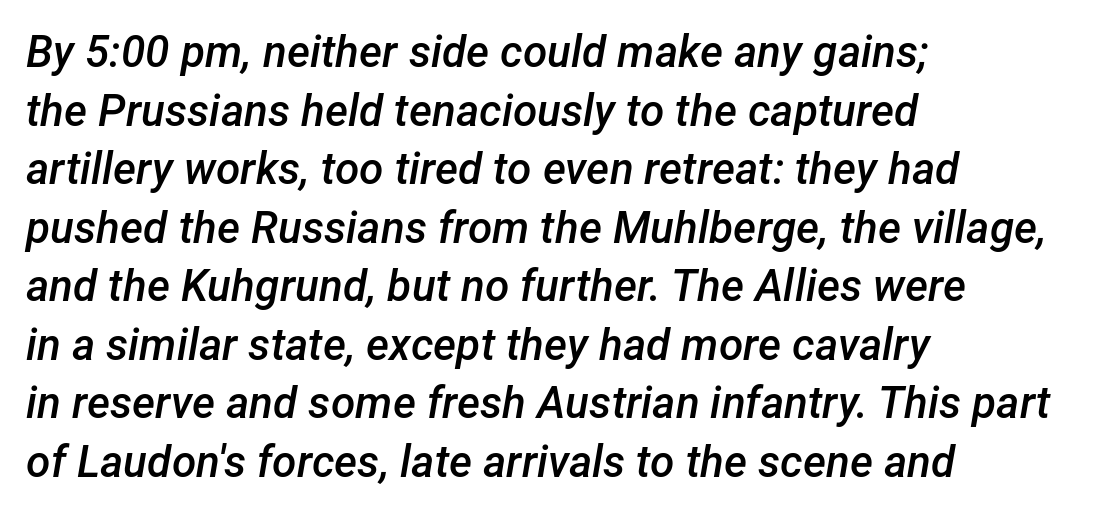
Q: Is the text bold? A: Semi-bold.
Q: Is the text italic (slanted)? A: Yes, it leans right by about 12 degrees.
Q: Is the text underlined? A: No.
Q: How is the paragraph aligned? A: Left-aligned.
Q: Is the spacing between letters normal or unusually wide? A: Normal.
Q: Is the spacing between lines tight, normal or loose? A: Normal.
Q: Width (condensed, normal, or wide)? A: Normal.
Q: Stroke contrast? A: Low.
Q: x-height? A: Medium.
Q: Monospaced? A: No.
